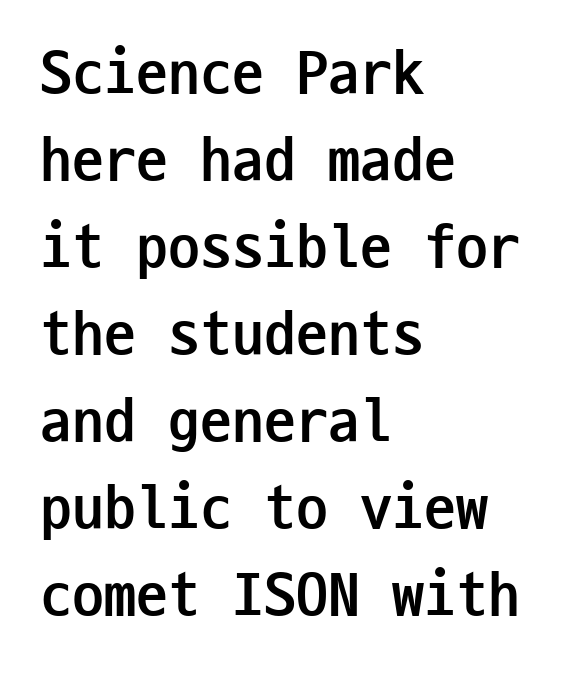
The passage is arranged the way most books set body copy — flush left. Each letter, wide or thin by design, is forced into the same width here. Are there feet on the stems? There aren't — it's a sans. In terms of leading, this rendering sits right in the middle.
